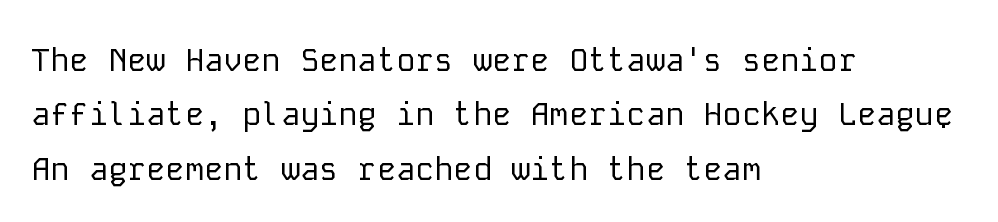
{"serif": "no", "italic": "no", "bold": "no", "weight": "regular", "width": "normal", "stroke_contrast": "low", "x_height": "medium", "monospaced": "yes", "underline": "no", "align": "left", "line_spacing": "normal", "line_spacing_ratio": 1.7, "letter_spacing": "normal", "letter_spacing_em": 0.0, "glyph_px": 32}
